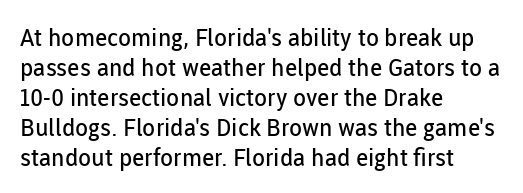
The image shows 24 px text type, upright; set left-aligned, normal line spacing (1.25x), normal letter spacing, not underlined.
